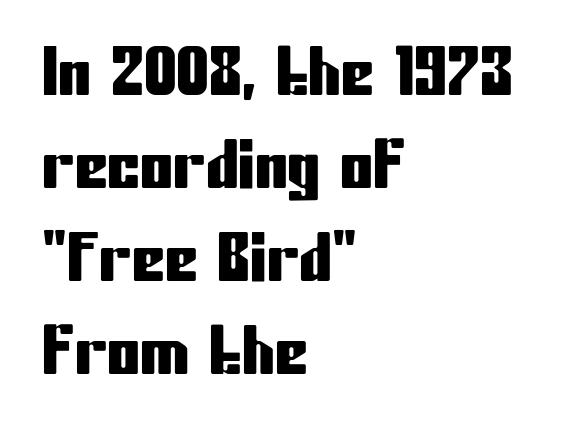
Q: Is the text italic (slanted)? A: No, it is upright.
Q: Is the typeface a serif or a sans-serif typeface? A: Sans-serif.
Q: Is the text underlined? A: No.
Q: How is the paragraph aligned? A: Left-aligned.
Q: Is the spacing between letters normal or unusually wide? A: Normal.
Q: Is the spacing between lines tight, normal or loose? A: Normal.
Q: Width (condensed, normal, or wide)? A: Condensed.
Q: Stroke contrast? A: Low.
Q: x-height? A: Medium.
Q: Monospaced? A: No.
